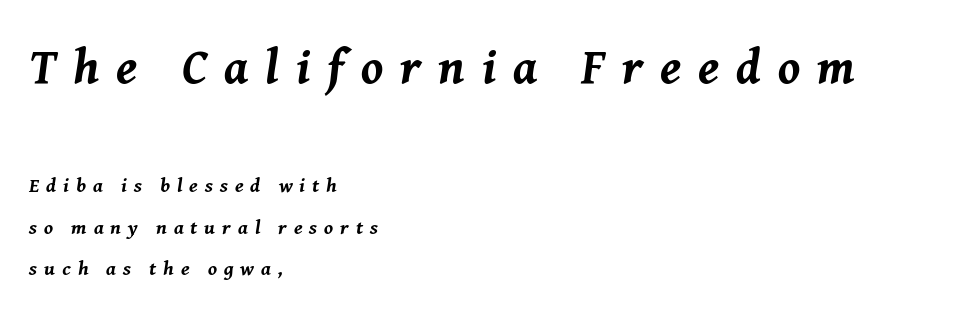
Q: Is the text bold? A: Yes.
Q: Is the text italic (slanted)? A: Yes, it leans right by about 8 degrees.
Q: Is the text underlined? A: No.
Q: How is the paragraph aligned? A: Left-aligned.
Q: Is the spacing between letters normal or unusually wide? A: Unusually wide.
Q: Is the spacing between lines tight, normal or loose? A: Loose.
Q: Which block of text is set in a larger size, the first (top) or the second (bottom)? A: The first (top) one.
Q: Width (condensed, normal, or wide)? A: Normal.
Q: Stroke contrast? A: Medium.
Q: x-height? A: Medium.
Q: Monospaced? A: No.
